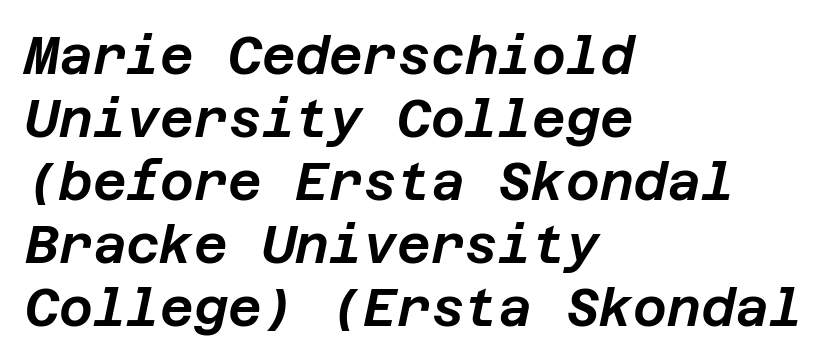
The image shows 52 px text type, italic (leaning right); set left-aligned, line spacing 1.21x, normal letter spacing, not underlined; low stroke contrast and a large x-height.
